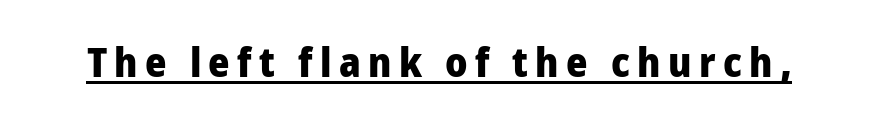
The image shows 41 px heavy sans-serif type, upright; set underlined; low stroke contrast and a medium x-height.
